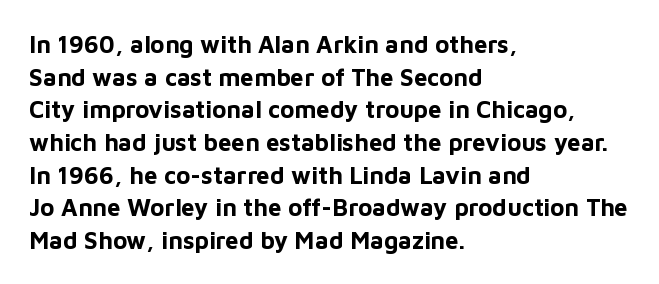
The image shows 24 px bold type, upright; set left-aligned, normal line spacing (1.36x), normal letter spacing, not underlined.
